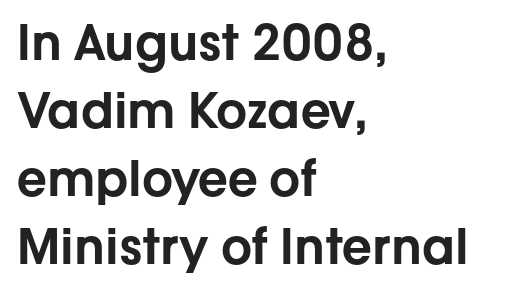
Which margin do the lines hug? The left one — the right edge is uneven. The face used here is proportionally spaced, like ordinary book or web type. You can tell from the bare stems that sans-serif type was used. Compared with typical body copy, the letter spacing here is the same.
